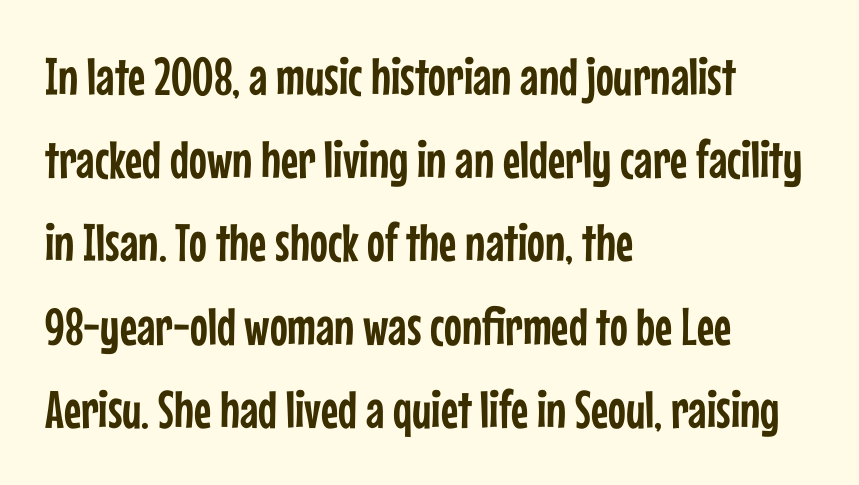
The image shows 53 px condensed sans-serif type, upright; set left-aligned, normal line spacing (1.57x), normal letter spacing, not underlined; low stroke contrast and a medium x-height.
